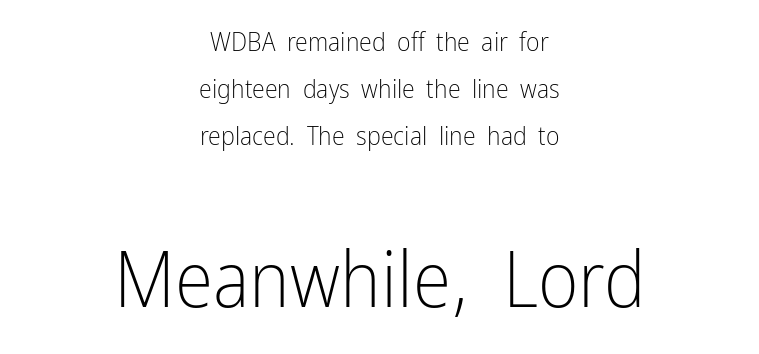
Does the bottom block carry the larger type? Yes, it does. The passage shown is typeset with a sans-serif family. You could not count columns in this text — the font is proportionally spaced. These lines are centered, leaving both edges ragged. No letter is thick-stroked: the sample isn't bold. A typesetter would mark this as roman, not italic.
